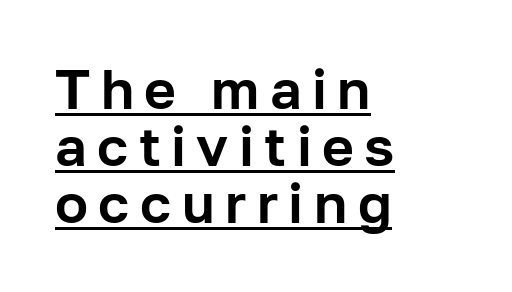
Every word sits above its own underline. Notice how descenders almost collide with the ascenders below — that's tight leading. The type sits square on the baseline with zero lean. A classic flush-left, rag-right setting is used for this passage. Nothing sits at the stroke ends, so this counts as sans-serif. Do the characters align in a grid? No, the font is proportional.
